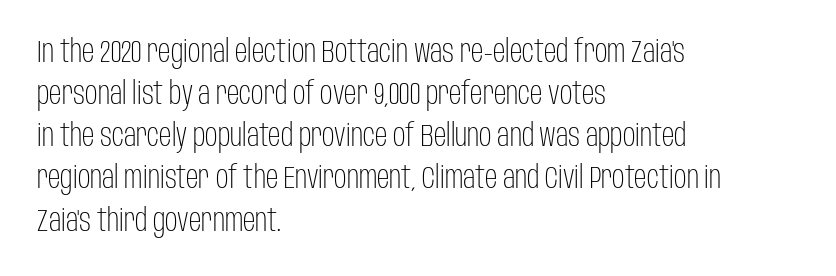
Q: Is the text bold? A: No.
Q: Is the text italic (slanted)? A: No, it is upright.
Q: Is the typeface a serif or a sans-serif typeface? A: Sans-serif.
Q: Is the text underlined? A: No.
Q: How is the paragraph aligned? A: Left-aligned.
Q: Is the spacing between letters normal or unusually wide? A: Normal.
Q: Is the spacing between lines tight, normal or loose? A: Normal.
Q: Width (condensed, normal, or wide)? A: Condensed.
Q: Stroke contrast? A: Low.
Q: x-height? A: Large.
Q: Monospaced? A: No.
